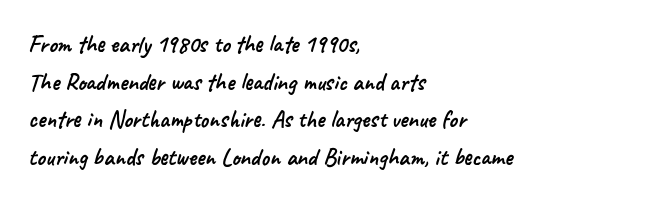
Each new line begins a customary step beneath the previous one. The tracking reads as untouched default to a designer's eye. The passage is arranged the way most books set body copy — flush left. This rendering features lettering with no underline.
